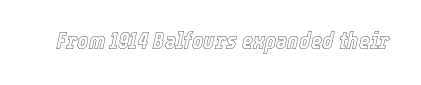
Is the letter spacing exaggerated? No — it looks like the ordinary default. The words here are not underlined. Every character sits at an angle, as italics do.
